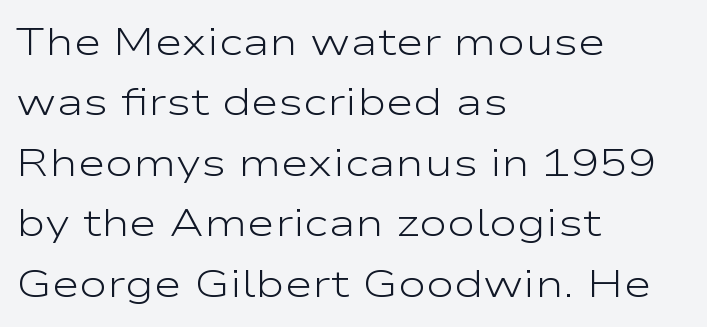
The image shows 38 px light, wide sans-serif type, upright; set left-aligned, normal line spacing (1.59x), normal letter spacing, not underlined; low stroke contrast and a medium x-height.
